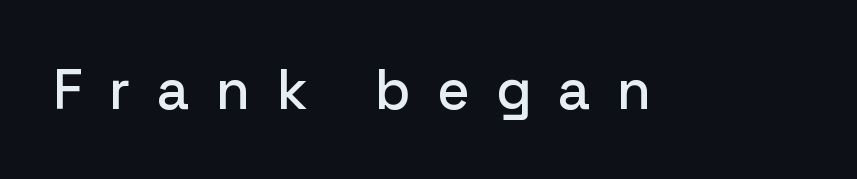
Q: Is the text italic (slanted)? A: No, it is upright.
Q: Is the typeface a serif or a sans-serif typeface? A: Sans-serif.
Q: Is the text underlined? A: No.
Q: Is the spacing between letters normal or unusually wide? A: Unusually wide.
Q: Width (condensed, normal, or wide)? A: Normal.
Q: Stroke contrast? A: Low.
Q: x-height? A: Medium.
Q: Monospaced? A: No.
